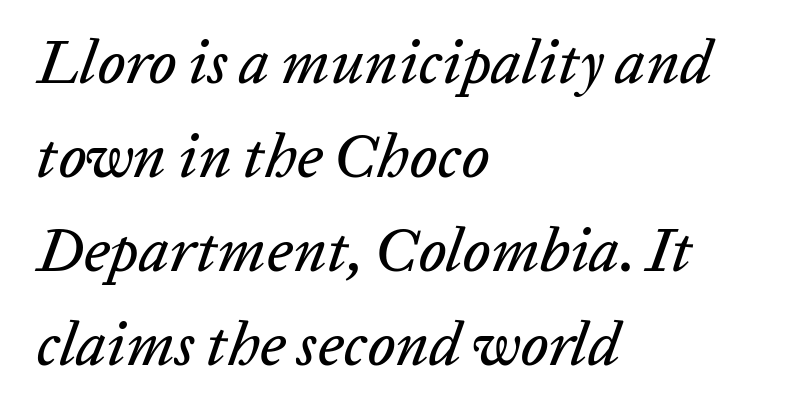
Q: Is the text italic (slanted)? A: Yes, it leans right by about 20 degrees.
Q: Is the text underlined? A: No.
Q: How is the paragraph aligned? A: Left-aligned.
Q: Is the spacing between letters normal or unusually wide? A: Normal.
Q: Is the spacing between lines tight, normal or loose? A: Normal.
Q: Width (condensed, normal, or wide)? A: Normal.
Q: Stroke contrast? A: Low.
Q: x-height? A: Medium.
Q: Monospaced? A: No.
